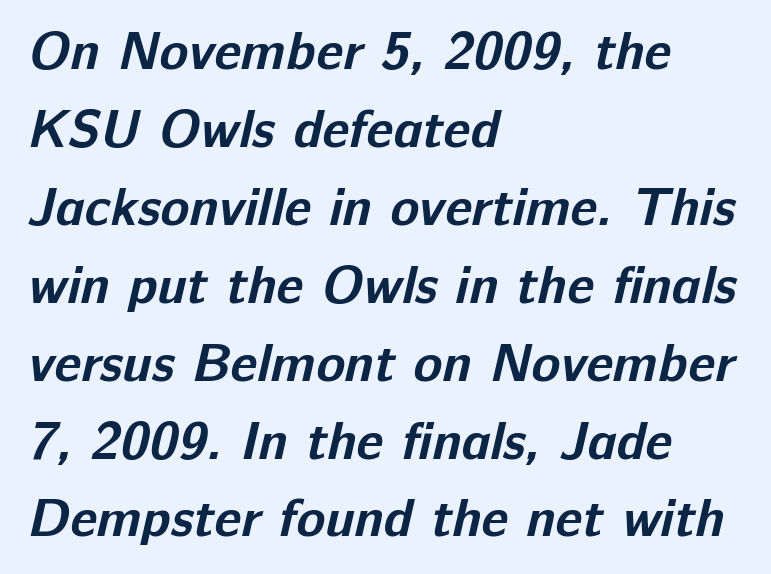
Grotesque or geometric, the face here clearly has no serifs. Spacing between characters is what you'd get straight out of the box. Each letter keeps its own natural width here, so spacing adapts to shape. Does the weight exceed regular? Yes, all the way to bold.
